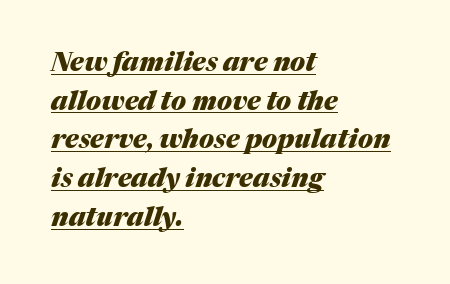
Underlined type. The whole block is typeset with a tilt. Strokes here are thick enough to call this a true bold. One glance says typical: line gaps are just what's usual. Where is the straight margin? On the left. This rendering leaves character spacing at its baseline value.
